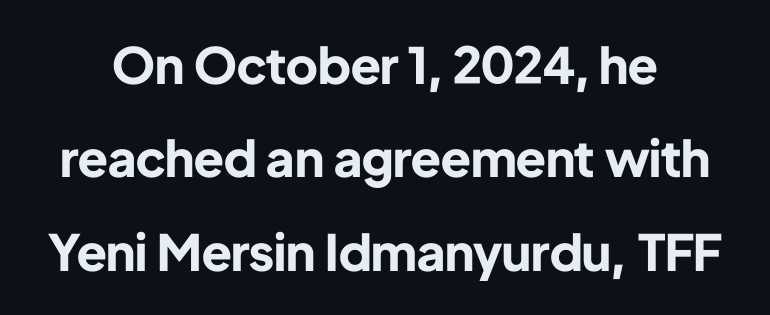
The image shows 50 px bold sans-serif type, upright; set line spacing 1.87x, normal letter spacing, not underlined; low stroke contrast and a medium x-height.
